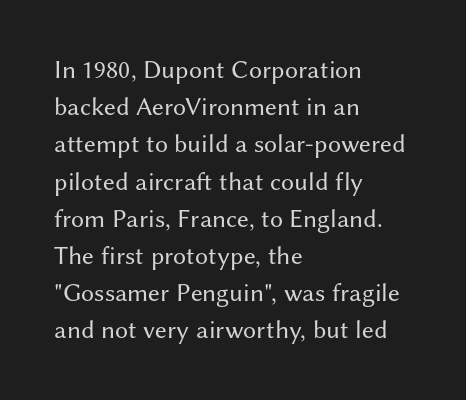
Q: Is the text bold? A: No.
Q: Is the text italic (slanted)? A: No, it is upright.
Q: Is the text underlined? A: No.
Q: How is the paragraph aligned? A: Left-aligned.
Q: Is the spacing between letters normal or unusually wide? A: Normal.
Q: Is the spacing between lines tight, normal or loose? A: Normal.
